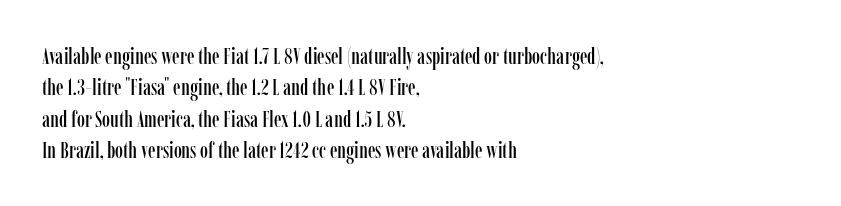
The passage shown is not underscored anywhere. The line texture is even and compact thanks to regular tracking. Nope, not italic — everything's standing straight. Each line starts at the same left margin while the right side varies. Notice how descenders clear the ascenders below comfortably — that's standard leading.
